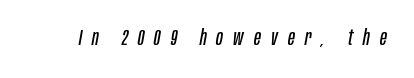
{"italic": "yes", "lean": "right", "slant_degrees": 10, "bold": "no", "underline": "no", "letter_spacing": "wide", "letter_spacing_em": 0.46, "glyph_px": 22}
